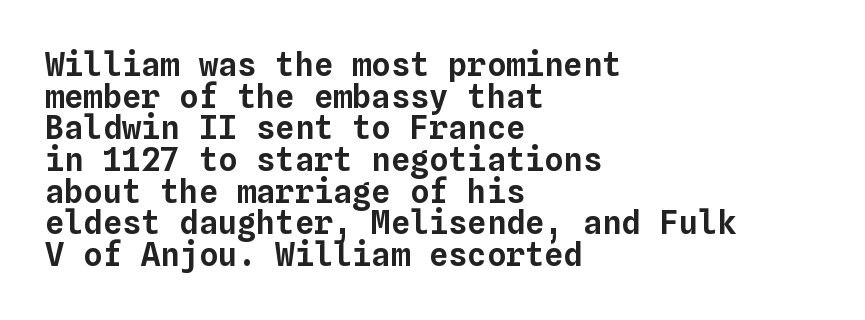
Tightly led — the rows are bunched. Between one letter and the next there's only the usual sliver of space. Descender tails drop into unmarked territory. This is roman type, the default non-slanted kind. Spacing verdict: monospaced, one width for all characters.
